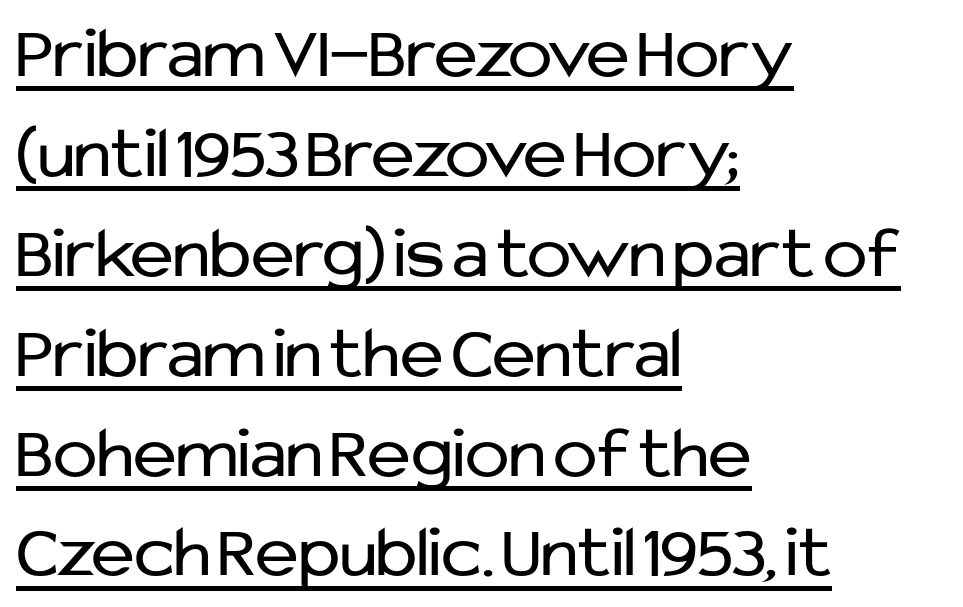
Q: Is the text bold? A: No.
Q: Is the text italic (slanted)? A: No, it is upright.
Q: Is the typeface a serif or a sans-serif typeface? A: Sans-serif.
Q: Is the text underlined? A: Yes.
Q: How is the paragraph aligned? A: Left-aligned.
Q: Is the spacing between letters normal or unusually wide? A: Normal.
Q: Is the spacing between lines tight, normal or loose? A: Normal.
Q: Width (condensed, normal, or wide)? A: Normal.
Q: Stroke contrast? A: Low.
Q: x-height? A: Medium.
Q: Monospaced? A: No.
